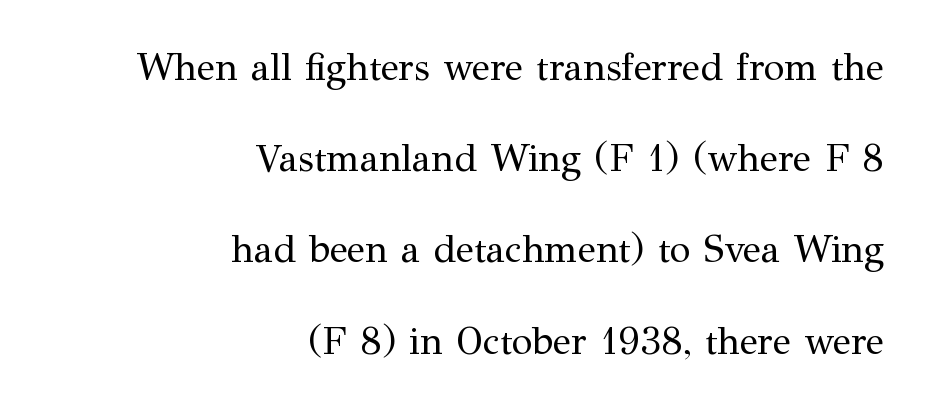
When letters stand straight like this, we call the style roman or upright. Small tapered or slab feet sit at the stroke ends, so this counts as serif. Widely set lines give the paragraph a tall, airy silhouette. Horizontal alignment here is rightward, an uncommon choice for prose. Only glyphs here, with clear space below each row.
